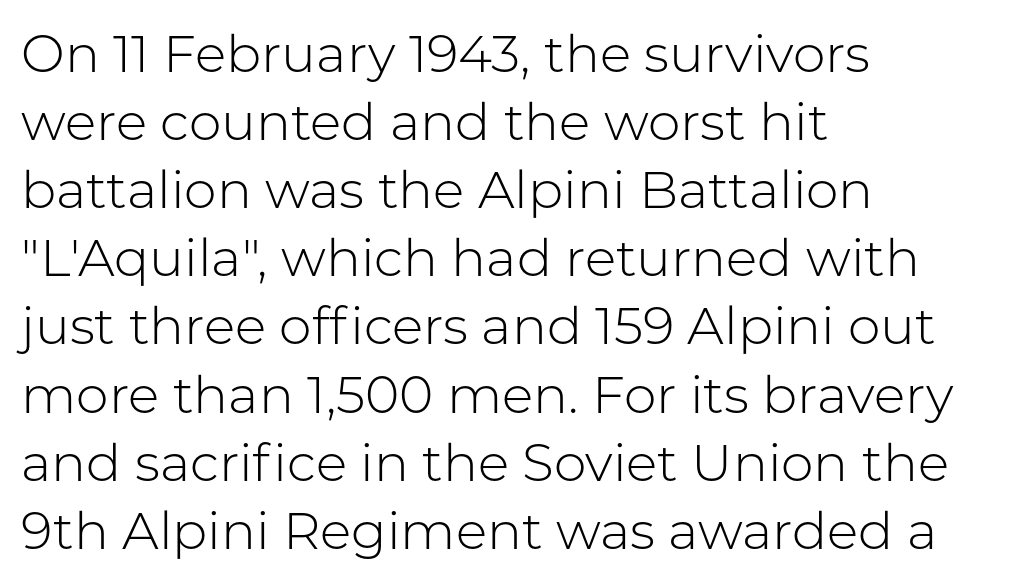
The space between consecutive lines is moderate. Does the type have serifs? No, each stem ends abruptly. Only glyphs here, with clear space below each row. What stands out about the letter spacing? Nothing — it is the standard amount. The strokes are not fattened; the text isn't bold. Quick note: not italic, upright.
